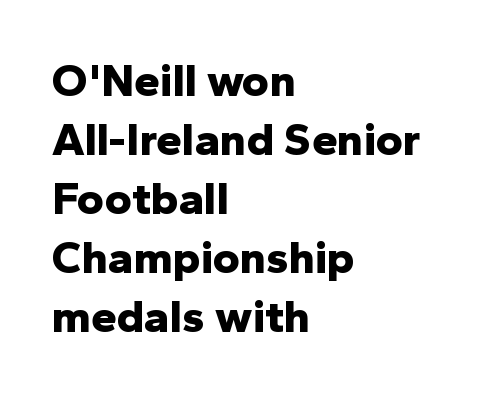
These lines carry a lot of weight — the face is fully bold. The face used here is a sans, in the tradition of grotesques and geometrics. Nope, not italic — everything's standing straight. Line beginnings align vertically; line endings do not. Proportional: the letters do not fall into vertical columns. The block of text has a typical density, with ordinary space between rows.
